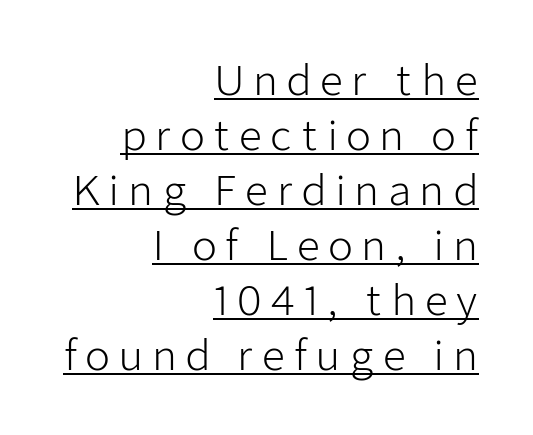
The image shows 41 px light sans-serif type, upright; set right-aligned, normal line spacing (1.34x), unusually wide letter spacing (+0.2 em), underlined; low stroke contrast and a medium x-height.
